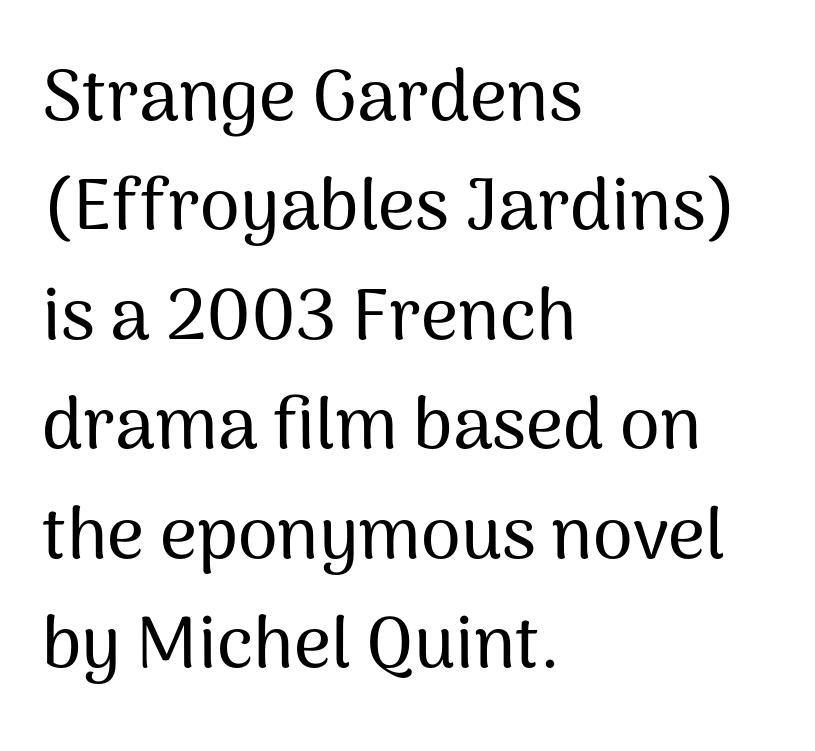
{"serif": "no", "italic": "no", "width": "normal", "stroke_contrast": "medium", "x_height": "medium", "monospaced": "no", "underline": "no", "align": "left", "line_spacing": "normal", "line_spacing_ratio": 1.52, "letter_spacing": "normal", "letter_spacing_em": 0.0, "glyph_px": 72}
